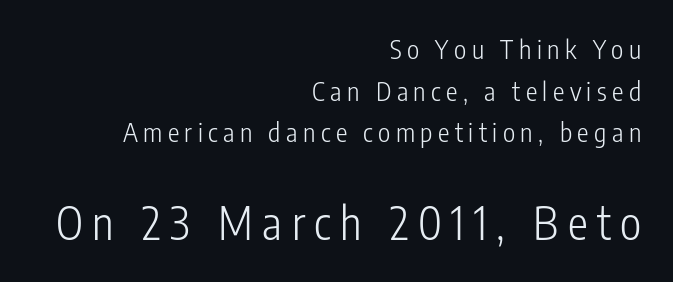
Check the space under the baseline: it is left empty. Successive baselines arrive at the customary interval. Think of a printed novel: that variable character pitch is what you see here. Which chunk is bigger? The second one — the bottom block dwarfs the top.
